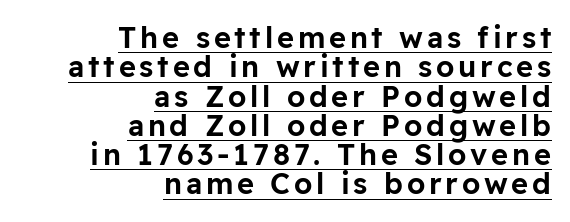
Nope, no serifs anywhere on these letters. The lines are quadded right. These lines huddle together more closely than default settings would place them. Beneath each row of characters lies a ruled line.
